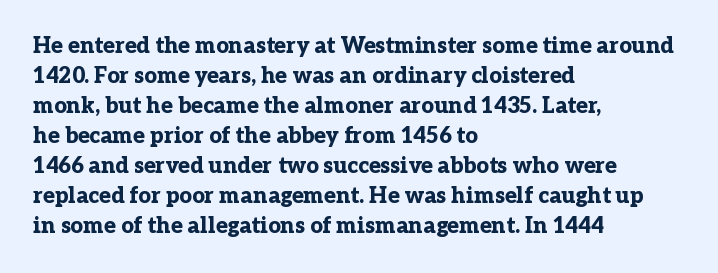
{"italic": "no", "bold": "yes", "underline": "no", "align": "left", "line_spacing": "normal", "line_spacing_ratio": 1.36, "letter_spacing": "normal", "letter_spacing_em": 0.0, "glyph_px": 22}
